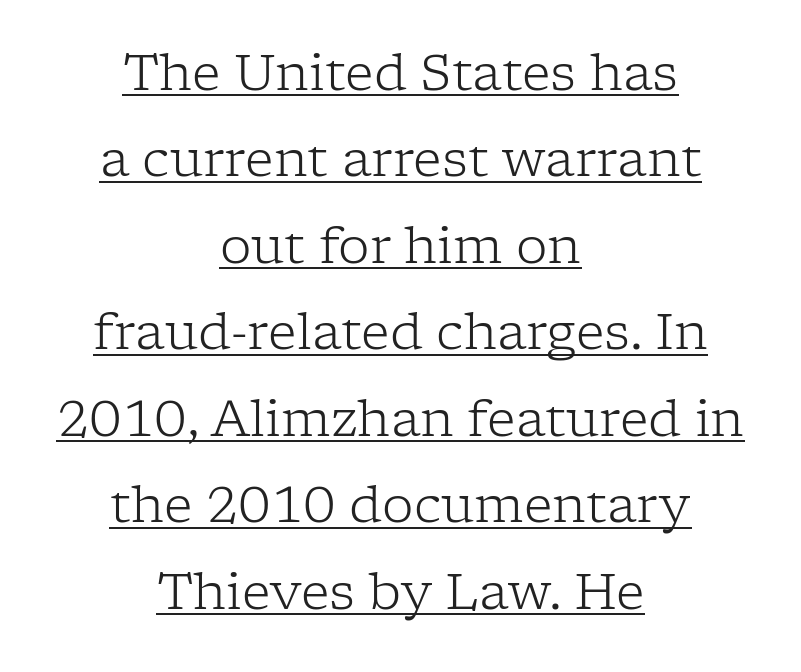
{"serif": "yes", "italic": "no", "bold": "no", "weight": "light", "width": "normal", "stroke_contrast": "low", "x_height": "medium", "monospaced": "no", "underline": "yes", "align": "center", "line_spacing_ratio": 1.73, "letter_spacing": "normal", "letter_spacing_em": 0.0, "glyph_px": 50}
